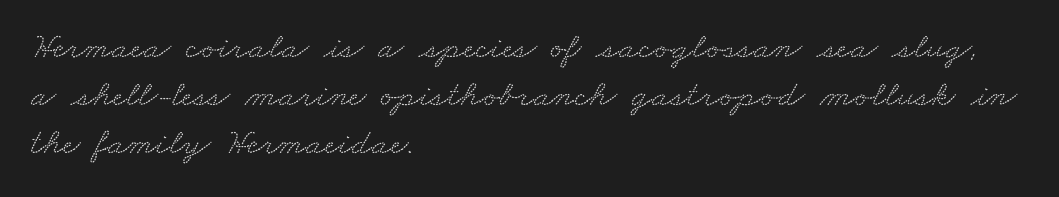
The image shows 37 px wide type; set left-aligned, normal line spacing (1.3x), normal letter spacing, not underlined; low stroke contrast and a small x-height.
